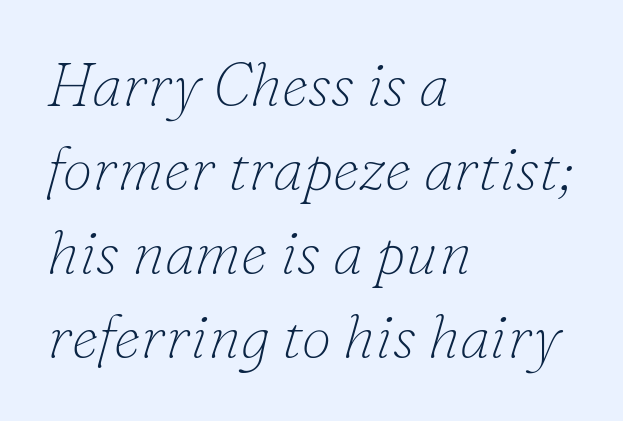
Q: Is the text bold? A: No.
Q: Is the text italic (slanted)? A: Yes, it leans right by about 16 degrees.
Q: Is the typeface a serif or a sans-serif typeface? A: Serif.
Q: Is the text underlined? A: No.
Q: How is the paragraph aligned? A: Left-aligned.
Q: Is the spacing between letters normal or unusually wide? A: Normal.
Q: Is the spacing between lines tight, normal or loose? A: Normal.
Q: Width (condensed, normal, or wide)? A: Normal.
Q: Stroke contrast? A: Low.
Q: x-height? A: Small.
Q: Monospaced? A: No.
